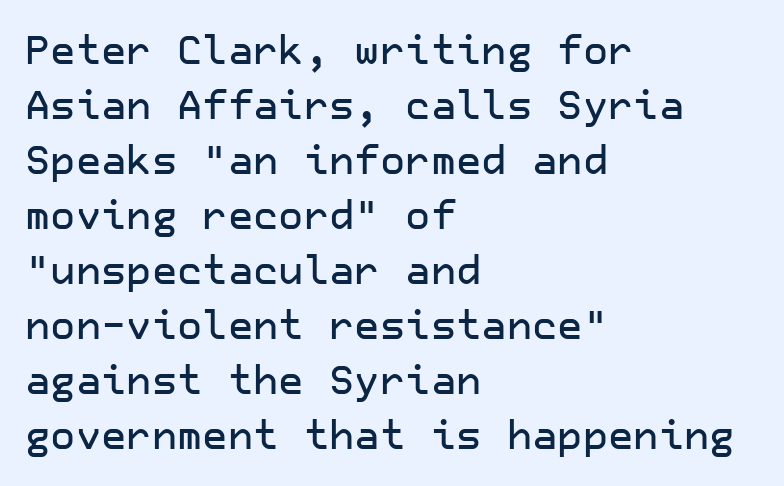
Tall strokes in this sample are plumb rather than angled. Typographically, this falls in the sans-serif category. A typesetter would call this leading conventional body-copy spacing. The rendering anchors every line to the left-hand side. Words float on clear page, feet unadorned. Is the letter spacing exaggerated? No — it looks like the ordinary default.
